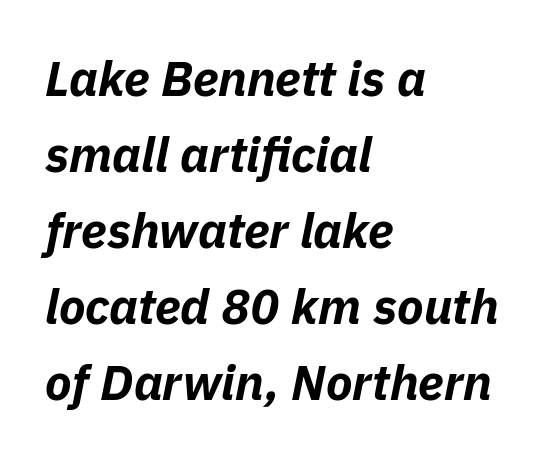
Q: Is the text bold? A: Yes.
Q: Is the text italic (slanted)? A: Yes, it leans right by about 11 degrees.
Q: Is the text underlined? A: No.
Q: How is the paragraph aligned? A: Left-aligned.
Q: Is the spacing between letters normal or unusually wide? A: Normal.
Q: Is the spacing between lines tight, normal or loose? A: Normal.
Q: Width (condensed, normal, or wide)? A: Normal.
Q: Stroke contrast? A: Low.
Q: x-height? A: Medium.
Q: Monospaced? A: No.
